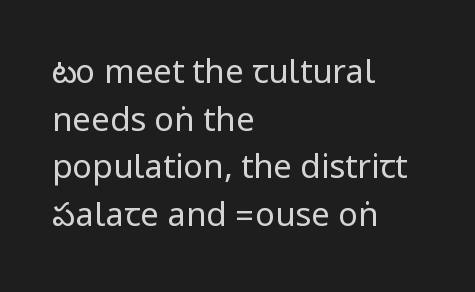
{"serif": "no", "italic": "no", "bold": "no", "weight": "regular", "width": "condensed", "stroke_contrast": "low", "underline": "no", "align": "left", "line_spacing": "normal", "line_spacing_ratio": 1.44, "letter_spacing": "normal", "letter_spacing_em": 0.0, "glyph_px": 33}
